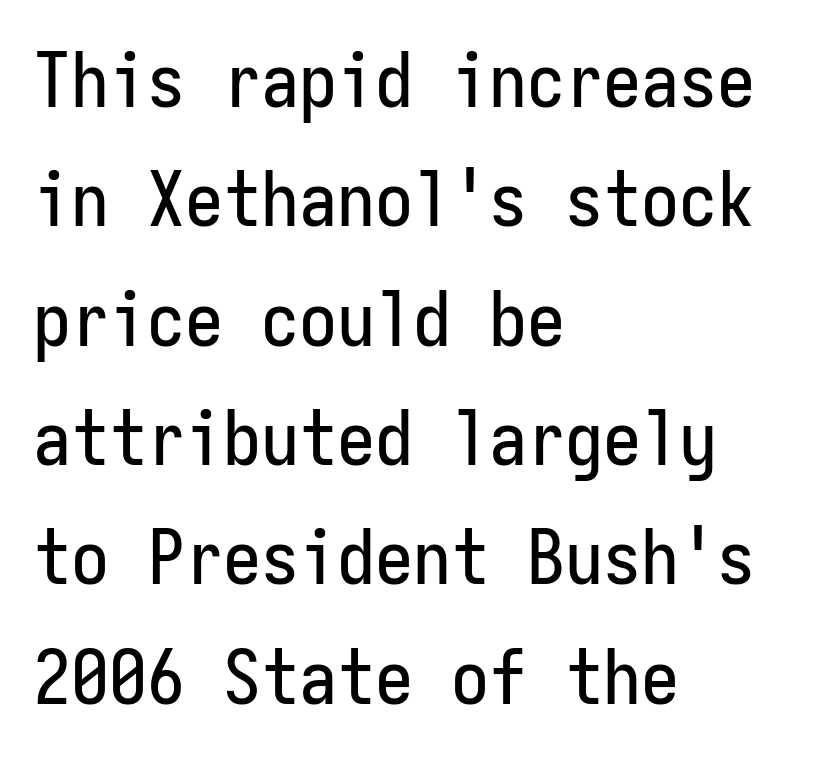
The image shows 76 px condensed sans-serif type, upright, monospaced; set left-aligned, normal line spacing (1.57x), normal letter spacing, not underlined; low stroke contrast and a medium x-height.
